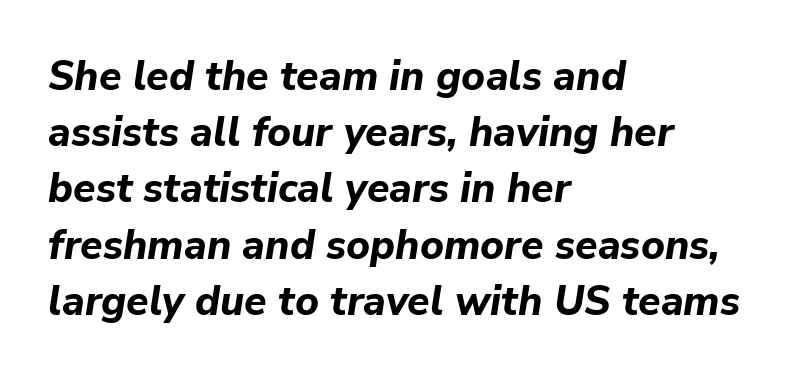
The image shows 41 px bold type, italic (leaning right); set left-aligned, normal line spacing (1.37x), normal letter spacing, not underlined; low stroke contrast and a medium x-height.
